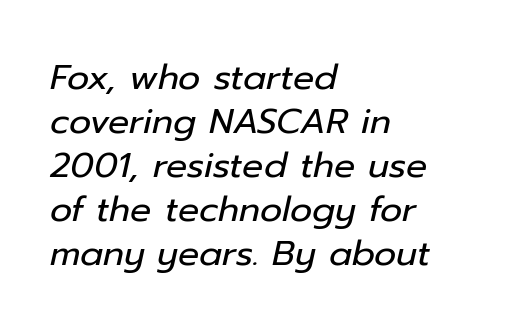
Q: Is the text bold? A: No.
Q: Is the text italic (slanted)? A: Yes, it leans right by about 12 degrees.
Q: Is the text underlined? A: No.
Q: How is the paragraph aligned? A: Left-aligned.
Q: Is the spacing between letters normal or unusually wide? A: Normal.
Q: Is the spacing between lines tight, normal or loose? A: Normal.
Q: Width (condensed, normal, or wide)? A: Normal.
Q: Stroke contrast? A: Low.
Q: x-height? A: Medium.
Q: Monospaced? A: No.
